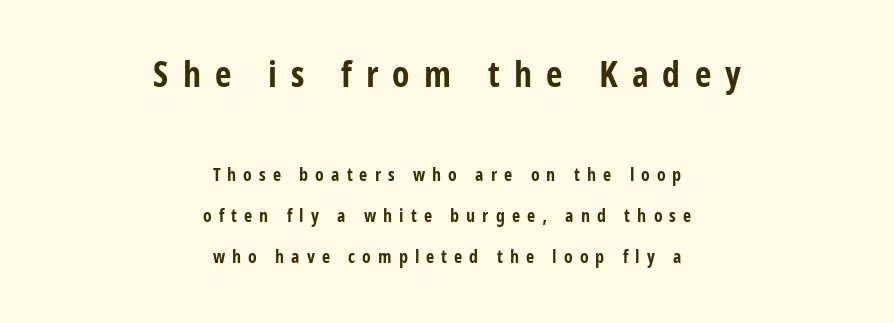
The compositor balanced each line on the midline. Ascenders rise straight up at ninety degrees. Check where the strokes stop: nothing finishes them off — pure sans. Leading is clearly above the norm, producing a sparse column.
